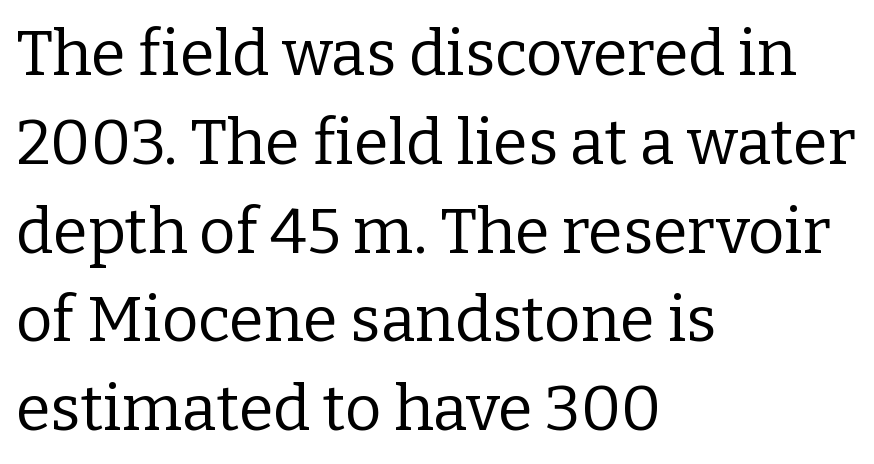
{"serif": "yes", "italic": "no", "bold": "no", "weight": "regular", "width": "normal", "stroke_contrast": "low", "x_height": "medium", "monospaced": "no", "underline": "no", "align": "left", "line_spacing": "normal", "line_spacing_ratio": 1.41, "letter_spacing": "normal", "letter_spacing_em": 0.0, "glyph_px": 63}
